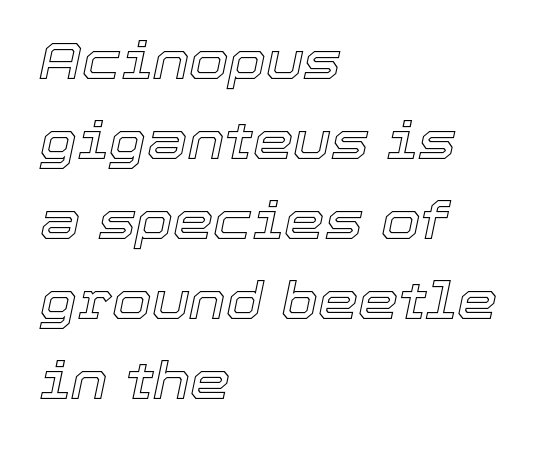
{"italic": "yes", "lean": "right", "slant_degrees": 12, "width": "normal", "x_height": "medium", "monospaced": "no", "underline": "no", "align": "left", "line_spacing": "normal", "line_spacing_ratio": 1.57, "letter_spacing": "normal", "letter_spacing_em": 0.0, "glyph_px": 51}
